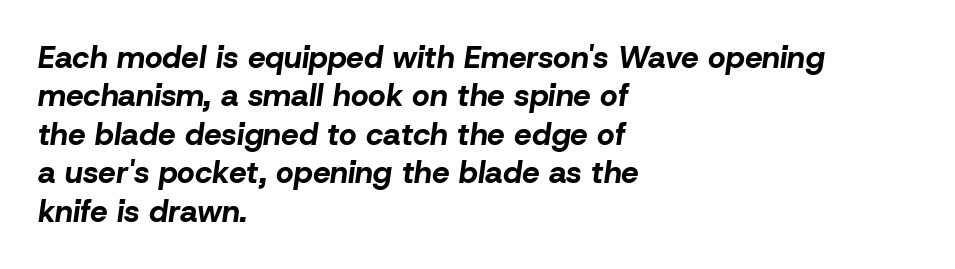
The image shows 31 px bold type, italic (leaning right); set left-aligned, line spacing 1.24x, normal letter spacing, not underlined; low stroke contrast and a medium x-height.
